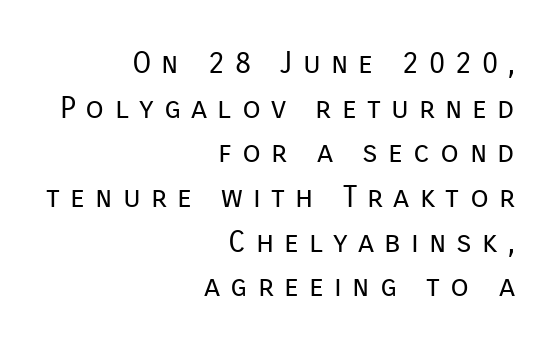
{"serif": "no", "italic": "no", "bold": "no", "weight": "regular", "width": "normal", "stroke_contrast": "low", "x_height": "medium", "monospaced": "no", "underline": "no", "align": "right", "line_spacing": "normal", "line_spacing_ratio": 1.49, "letter_spacing": "wide", "letter_spacing_em": 0.34, "glyph_px": 30}
